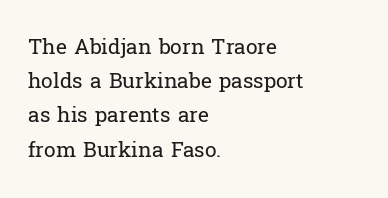
{"italic": "no", "bold": "no", "underline": "no", "align": "left", "line_spacing": "normal", "line_spacing_ratio": 1.63, "letter_spacing": "normal", "letter_spacing_em": 0.0, "glyph_px": 21}
